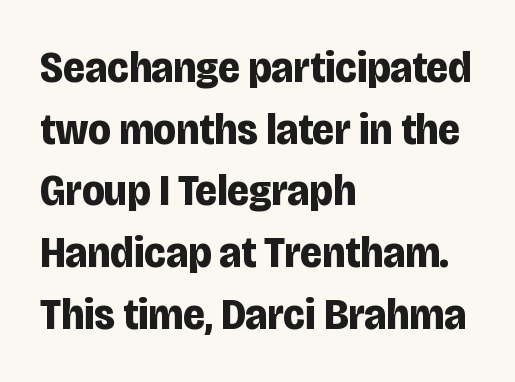
The image shows 45 px bold, condensed sans-serif type, upright; set left-aligned, normal line spacing (1.37x), normal letter spacing, not underlined; low stroke contrast and a large x-height.
